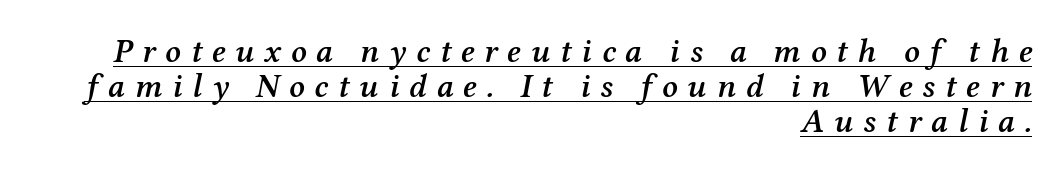
The image shows 33 px semibold serif type, italic (leaning right); set right-aligned, tight line spacing (1.06x), unusually wide letter spacing (+0.3 em), underlined; medium stroke contrast and a medium x-height.
